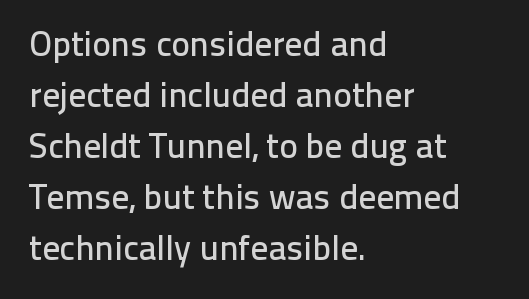
{"serif": "no", "italic": "no", "width": "normal", "stroke_contrast": "low", "x_height": "medium", "monospaced": "no", "underline": "no", "align": "left", "line_spacing": "normal", "line_spacing_ratio": 1.46, "letter_spacing": "normal", "letter_spacing_em": 0.0, "glyph_px": 35}
